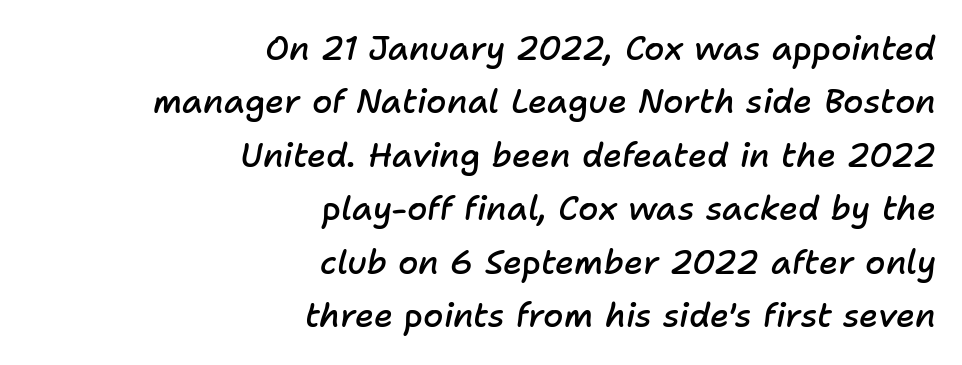
Horizontal alignment here is rightward, an uncommon choice for prose. Compared with ordinary roman type, these characters are visibly tilted. The glyphs have the mass of a demibold cut, below bold. The face used here is proportionally spaced, like ordinary book or web type.
